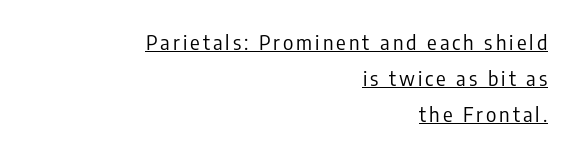
Does a line run under the words? Yes, clearly. Style check: upright. Think standard paragraph weight, or any step lighter than that. Layout note: lines flush right.
